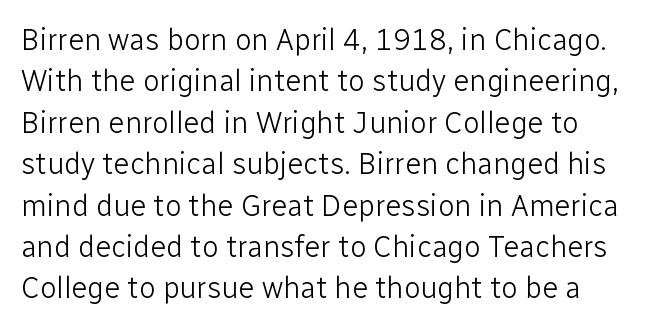
The gap between lines stays unmarked. Upright lettering throughout. Spacing verdict: proportional, widths tailored to each character. No chunkiness to these letters — they're not bold. One glance says typical: line gaps are just what's usual. The gaps between neighbouring characters are ordinary and unremarkable.
